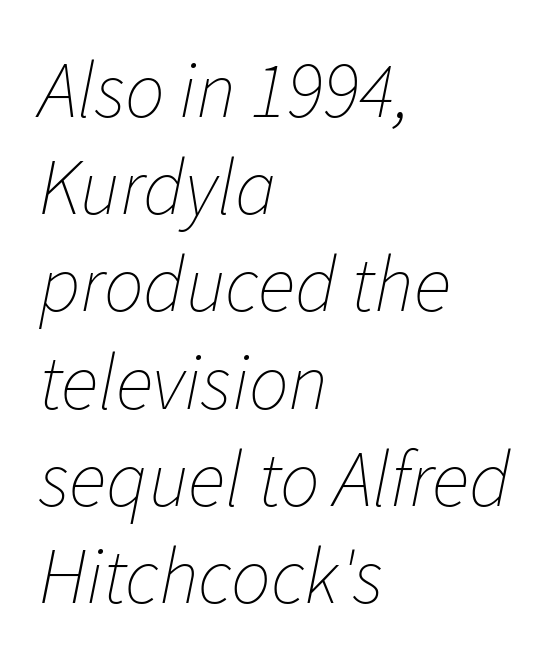
The area under the type is left untouched. The face used here is proportionally spaced, like ordinary book or web type. Look at the tracking — it's just the regular setting, nothing added. The rag falls on the right side of this text block.
